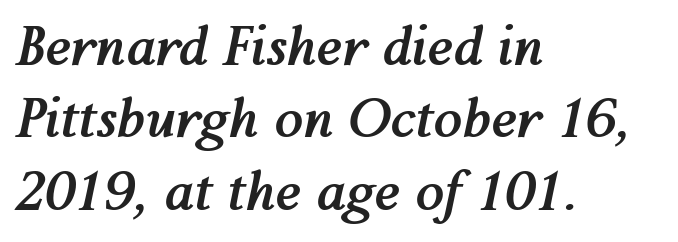
Q: Is the text bold? A: Yes.
Q: Is the text italic (slanted)? A: Yes, it leans right by about 12 degrees.
Q: Is the text underlined? A: No.
Q: How is the paragraph aligned? A: Left-aligned.
Q: Is the spacing between letters normal or unusually wide? A: Normal.
Q: Is the spacing between lines tight, normal or loose? A: Normal.
Q: Width (condensed, normal, or wide)? A: Normal.
Q: Stroke contrast? A: Medium.
Q: x-height? A: Medium.
Q: Monospaced? A: No.
